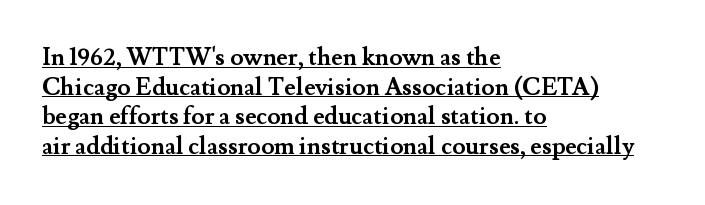
The image shows 24 px bold type, upright; set left-aligned, line spacing 1.23x, normal letter spacing, underlined.
